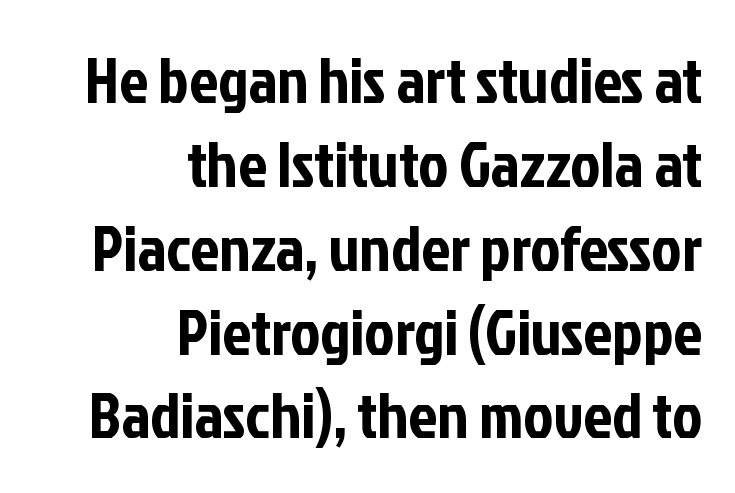
{"serif": "no", "italic": "no", "width": "condensed", "stroke_contrast": "low", "x_height": "medium", "monospaced": "no", "underline": "no", "align": "right", "line_spacing": "normal", "line_spacing_ratio": 1.31, "letter_spacing": "normal", "letter_spacing_em": 0.0, "glyph_px": 64}
